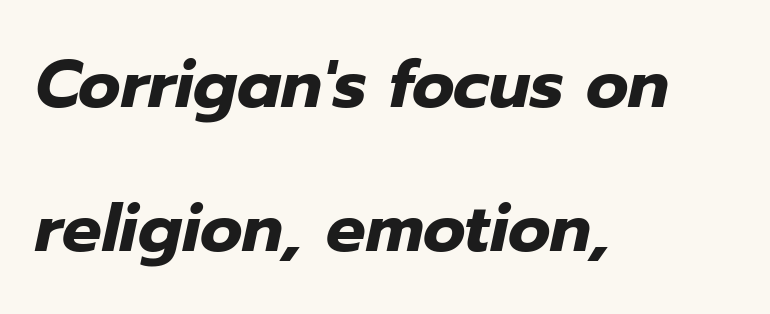
{"italic": "yes", "lean": "right", "slant_degrees": 12, "bold": "yes", "weight": "heavy", "width": "normal", "stroke_contrast": "low", "x_height": "medium", "monospaced": "no", "underline": "no", "align": "left", "line_spacing": "loose", "line_spacing_ratio": 2.18, "letter_spacing": "normal", "letter_spacing_em": 0.0, "glyph_px": 66}
